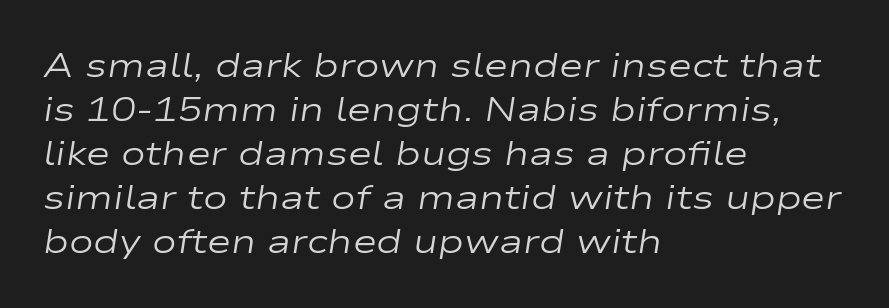
The image shows 33 px regular-weight, wide type, italic (leaning right); set left-aligned, normal line spacing (1.33x), normal letter spacing, not underlined; low stroke contrast and a medium x-height.
